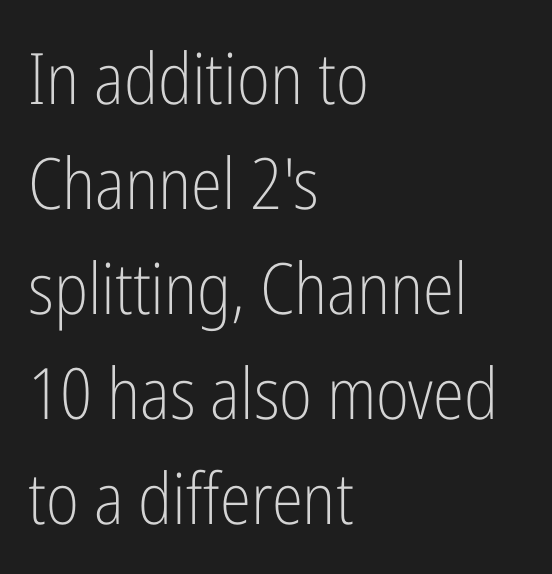
Q: Is the text bold? A: No.
Q: Is the text italic (slanted)? A: No, it is upright.
Q: Is the typeface a serif or a sans-serif typeface? A: Sans-serif.
Q: Is the text underlined? A: No.
Q: How is the paragraph aligned? A: Left-aligned.
Q: Is the spacing between letters normal or unusually wide? A: Normal.
Q: Is the spacing between lines tight, normal or loose? A: Normal.
Q: Width (condensed, normal, or wide)? A: Condensed.
Q: Stroke contrast? A: Low.
Q: x-height? A: Medium.
Q: Monospaced? A: No.
